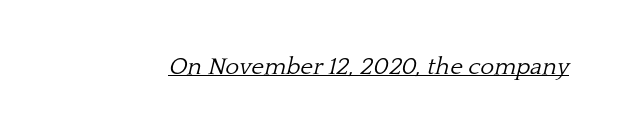
Compared with ordinary roman type, these characters are visibly tilted. You can see a thin bar hugging the bottom of the glyphs. Heft: none added — not bold. The rendering keeps characters at their native spacing.
